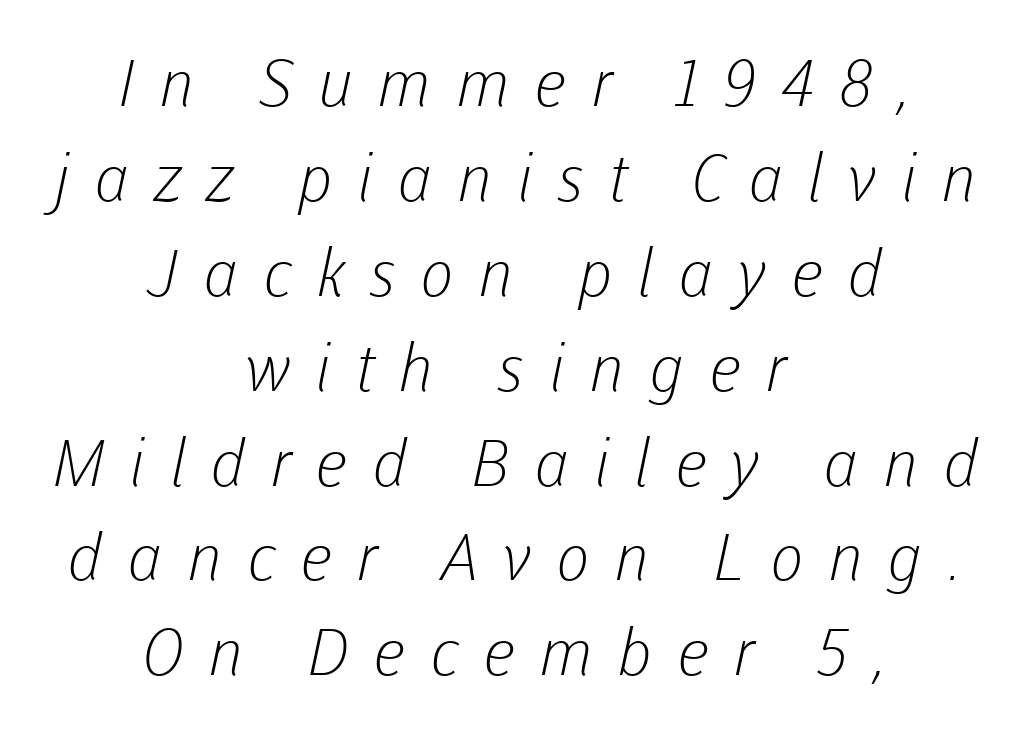
{"serif": "no", "bold": "no", "weight": "light", "width": "normal", "stroke_contrast": "low", "x_height": "medium", "monospaced": "no", "underline": "no", "align": "center", "line_spacing": "normal", "line_spacing_ratio": 1.46, "letter_spacing": "wide", "letter_spacing_em": 0.37, "glyph_px": 65}
